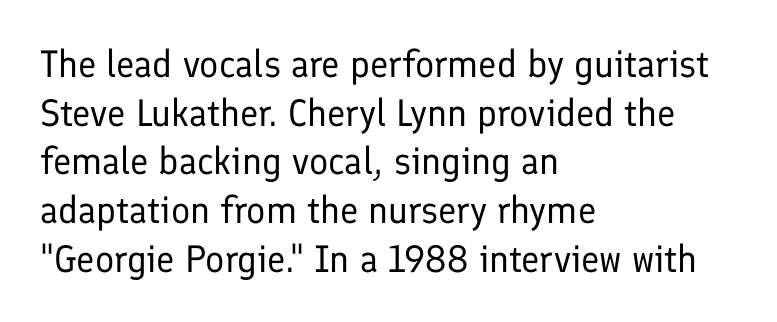
A student would call this left alignment; a typographer would say flush left, rag right. Lines of text with bare space underneath. The font family rendered here belongs to the sans-serif group. Looks like regular typesetting: each glyph gets only the width it needs.
